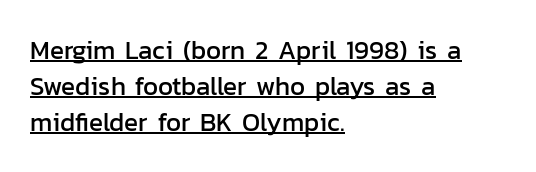
A typesetter would mark this as roman, not italic. The sample's only ornament is a line tracing under the words. This sample is left-justified, so line endings fall wherever the words run out. Leading matches the norm, producing a regular column. These lines keep a tight, regular rhythm from letter to letter.
